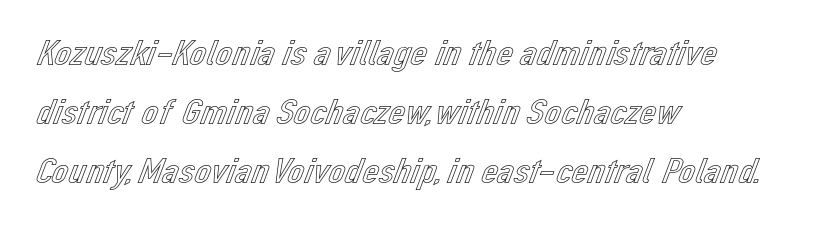
{"width": "normal", "x_height": "medium", "monospaced": "no", "underline": "no", "align": "left", "line_spacing": "normal", "line_spacing_ratio": 1.59, "letter_spacing": "normal", "letter_spacing_em": 0.0, "glyph_px": 37}
